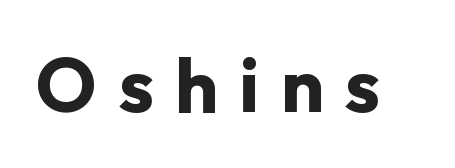
{"serif": "no", "italic": "no", "bold": "yes", "weight": "bold", "width": "normal", "stroke_contrast": "low", "x_height": "medium", "monospaced": "no", "underline": "no", "letter_spacing": "wide", "letter_spacing_em": 0.28, "glyph_px": 76}
